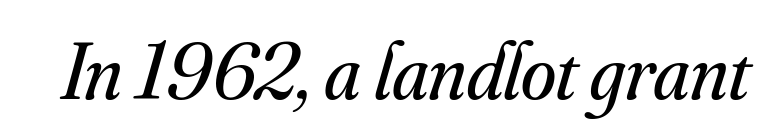
{"serif": "yes", "italic": "yes", "lean": "right", "slant_degrees": 16, "bold": "no", "weight": "regular", "width": "normal", "stroke_contrast": "medium", "x_height": "small", "monospaced": "no", "underline": "no", "letter_spacing": "normal", "letter_spacing_em": 0.0, "glyph_px": 80}
